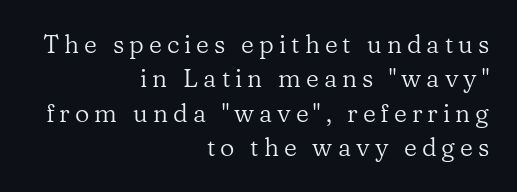
Q: Is the text bold? A: No.
Q: Is the text italic (slanted)? A: No, it is upright.
Q: Is the text underlined? A: No.
Q: How is the paragraph aligned? A: Right-aligned.
Q: Is the spacing between letters normal or unusually wide? A: Unusually wide.
Q: Is the spacing between lines tight, normal or loose? A: Normal.
